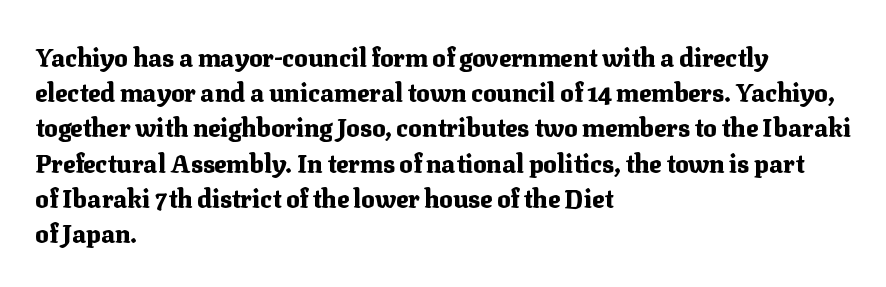
The image shows 25 px bold type, upright; set left-aligned, normal line spacing (1.41x), normal letter spacing, not underlined.
